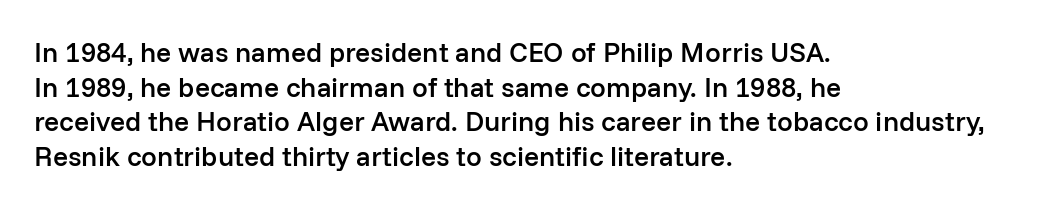
The image shows 28 px semibold sans-serif type, upright; set left-aligned, line spacing 1.24x, normal letter spacing, not underlined; low stroke contrast and a medium x-height.
